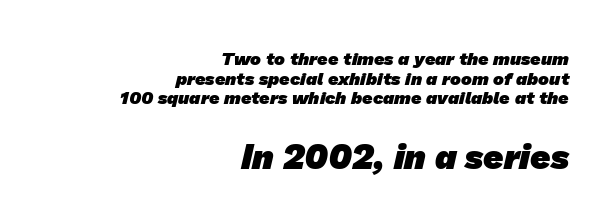
The designer went with a sans here, leaving each stem footless. Tightly led — the rows are bunched. All the whitespace from short lines collects on the left. In terms of letterspacing, this is plain default setting. A student would notice the bottom passage is typeset larger than what precedes it. Chunky letters — that's bold for sure.
